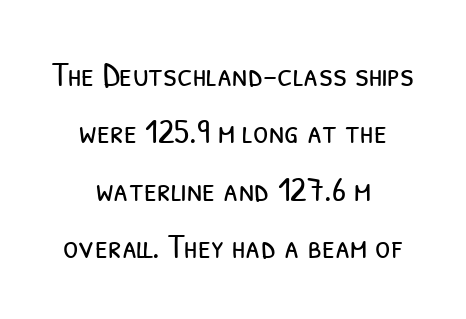
{"serif": "no", "bold": "no", "weight": "light", "width": "condensed", "stroke_contrast": "low", "x_height": "medium", "monospaced": "no", "underline": "no", "align": "center", "line_spacing": "normal", "line_spacing_ratio": 1.64, "letter_spacing": "normal", "letter_spacing_em": 0.0, "glyph_px": 35}
